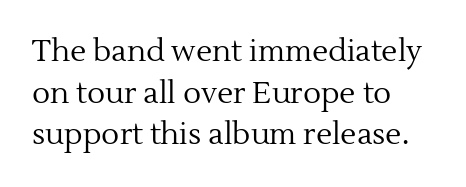
The image shows 30 px regular-weight serif type, upright; set left-aligned, normal line spacing (1.39x), normal letter spacing, not underlined; a medium x-height.
